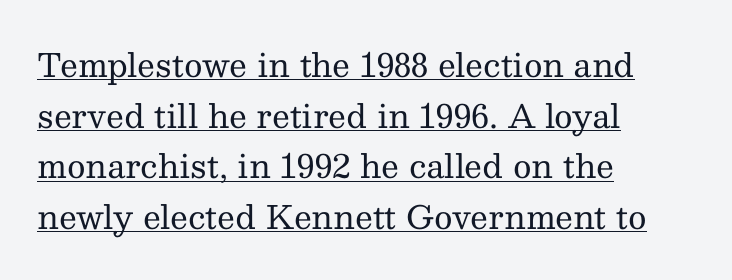
{"serif": "yes", "italic": "no", "bold": "no", "weight": "regular", "width": "normal", "stroke_contrast": "medium", "x_height": "medium", "monospaced": "no", "underline": "yes", "align": "left", "line_spacing": "normal", "line_spacing_ratio": 1.58, "letter_spacing": "normal", "letter_spacing_em": 0.0, "glyph_px": 32}
